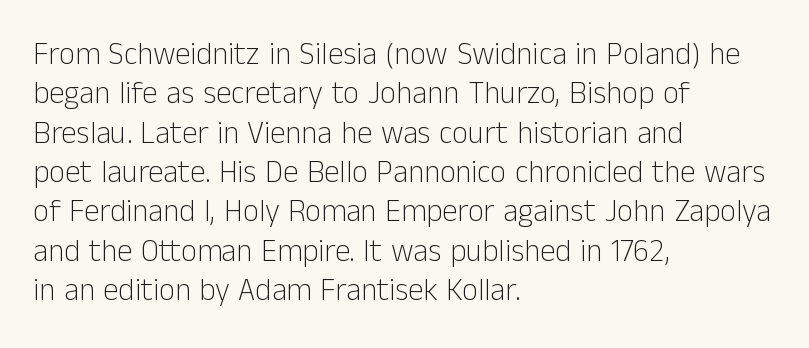
{"serif": "no", "italic": "no", "bold": "no", "weight": "light", "width": "normal", "stroke_contrast": "low", "x_height": "medium", "monospaced": "no", "underline": "no", "align": "left", "line_spacing": "normal", "line_spacing_ratio": 1.27, "letter_spacing": "normal", "letter_spacing_em": 0.0, "glyph_px": 31}
